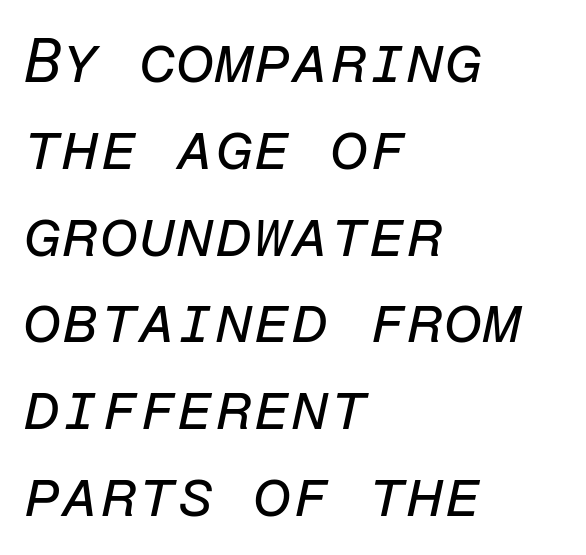
The image shows 62 px regular-weight type, italic (leaning right), monospaced; set left-aligned, normal line spacing (1.4x), normal letter spacing, not underlined; low stroke contrast and a medium x-height.
